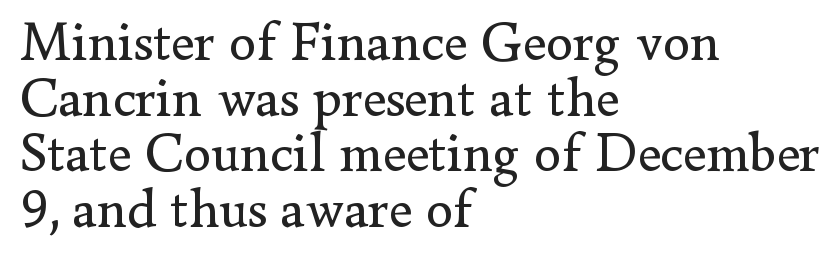
{"serif": "yes", "italic": "no", "bold": "no", "weight": "regular", "width": "normal", "stroke_contrast": "low", "x_height": "small", "monospaced": "no", "underline": "no", "align": "left", "line_spacing": "tight", "line_spacing_ratio": 1.01, "letter_spacing": "normal", "letter_spacing_em": 0.0, "glyph_px": 55}
